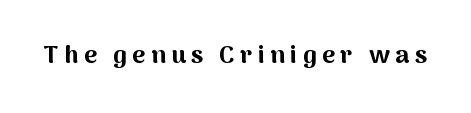
When letters stand straight like this, we call the style roman or upright. Descender tails drop into unmarked territory. Display-style spreading of the glyphs; the letterfit is very open. Summary of weight: heavy, a full bold.
